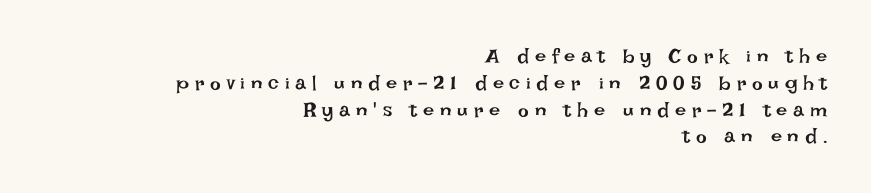
Each line ends at the same right margin while the left side varies. Here the glyphs are tracked loosely, breaking word shapes into spaced letters. Compared with a typical body face, this is equally light or lighter still. Each new line begins a customary step beneath the previous one.
